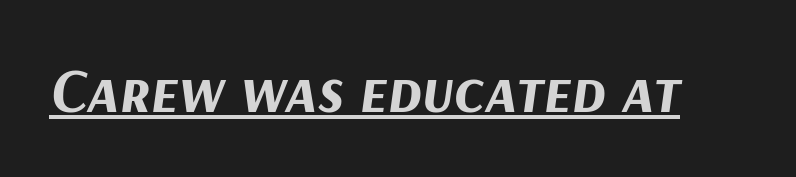
Do the characters align in a grid? No, the font is proportional. Quick note: italic. Students, note that the glyphs here touch the page at normal intervals. A typographer would call this underscored text. I'd describe the lettering as bold — thick and assertive.
